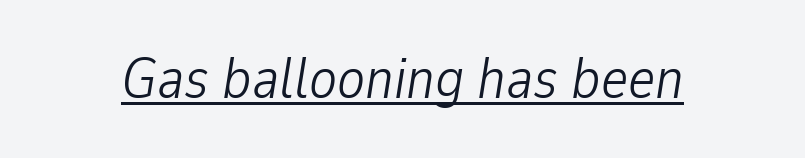
{"italic": "yes", "lean": "right", "slant_degrees": 9, "bold": "no", "weight": "light", "width": "condensed", "stroke_contrast": "low", "x_height": "medium", "monospaced": "no", "underline": "yes", "letter_spacing": "normal", "letter_spacing_em": 0.0, "glyph_px": 58}
